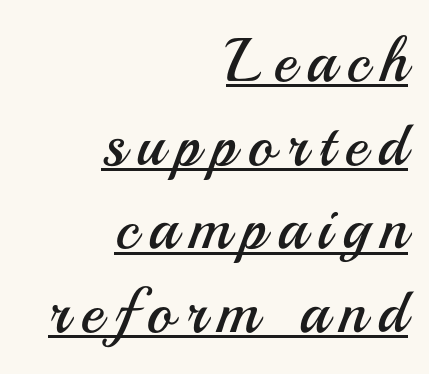
Q: Is the text bold? A: No.
Q: Is the text italic (slanted)? A: Yes.
Q: Is the typeface a serif or a sans-serif typeface? A: Sans-serif.
Q: Is the text underlined? A: Yes.
Q: How is the paragraph aligned? A: Right-aligned.
Q: Is the spacing between lines tight, normal or loose? A: Normal.
Q: Width (condensed, normal, or wide)? A: Normal.
Q: Stroke contrast? A: Medium.
Q: x-height? A: Small.
Q: Monospaced? A: No.
